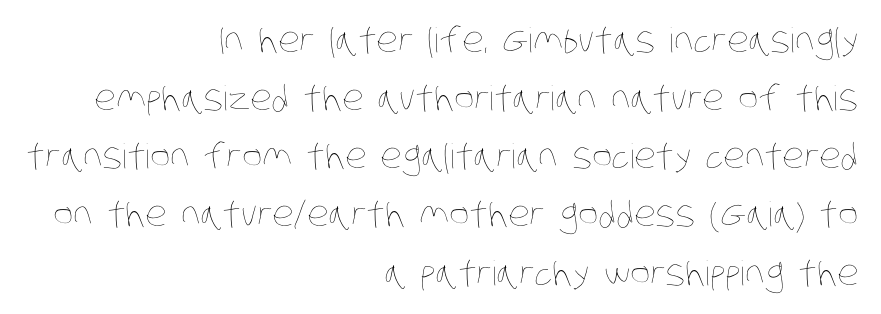
The image shows 34 px thin, condensed type; set right-aligned, line spacing 1.71x, normal letter spacing, not underlined; low stroke contrast and a large x-height.
